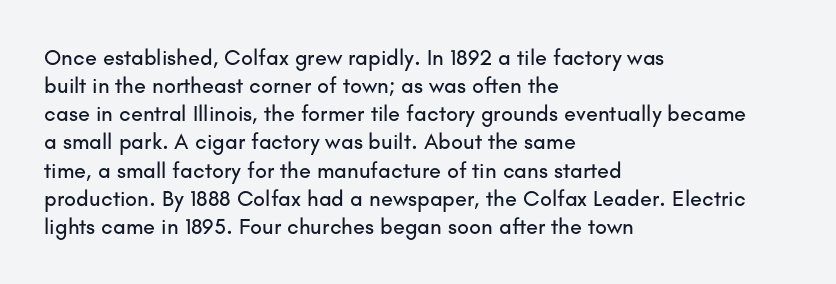
Style check: upright. Decoration check: the copy has no underline. The gaps between neighbouring characters are ordinary and unremarkable. This sample is left-justified, so line endings fall wherever the words run out. The rows are spaced the way most documents space them.
